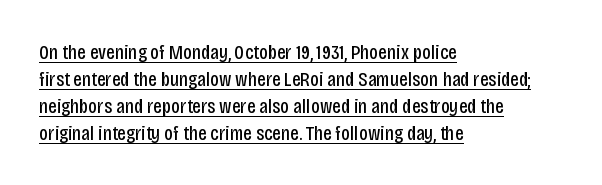
The image shows 21 px text type, upright; set left-aligned, normal line spacing (1.28x), normal letter spacing, underlined.
